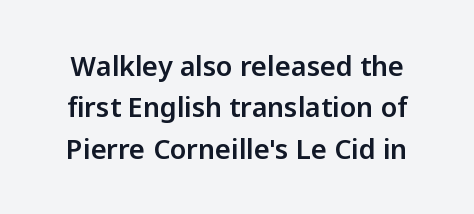
The image shows 27 px text type, upright; set normal line spacing (1.53x), normal letter spacing, not underlined.
